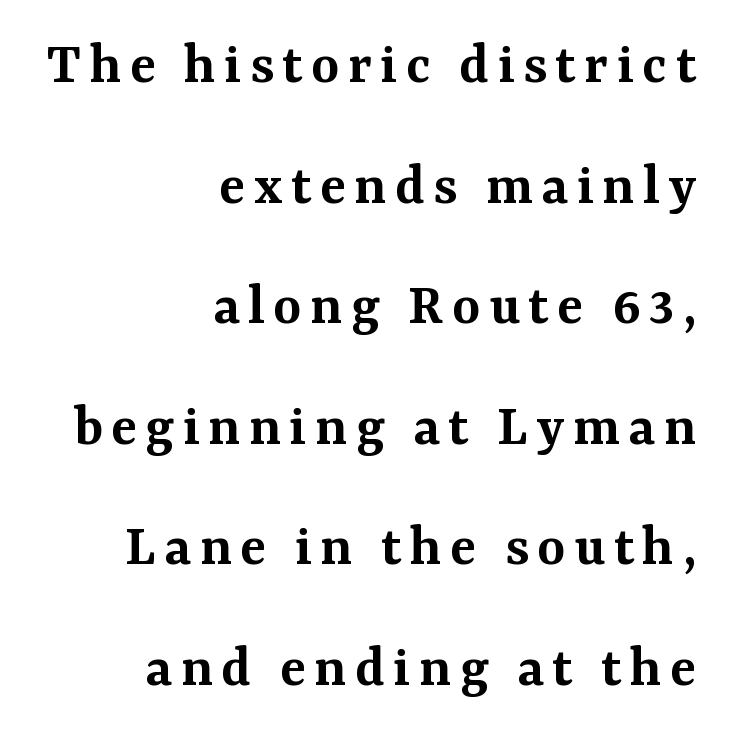
Do the letters lean? They stand straight. The words here are not underlined. Compared with typical paragraphs, the rows here are farther apart. The strokes are fattened partway — semibold, not bold.
